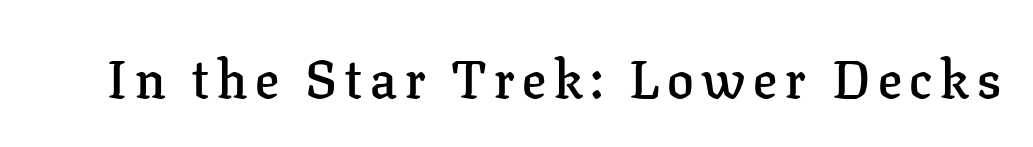
Q: Is the text bold? A: Semi-bold.
Q: Is the text italic (slanted)? A: No, it is upright.
Q: Is the typeface a serif or a sans-serif typeface? A: Serif.
Q: Is the text underlined? A: No.
Q: Width (condensed, normal, or wide)? A: Normal.
Q: Stroke contrast? A: Low.
Q: x-height? A: Medium.
Q: Monospaced? A: No.
